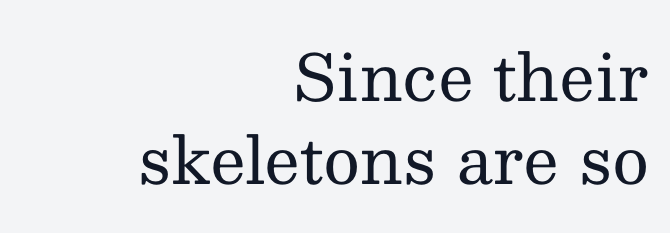
The image shows 64 px regular-weight serif type, upright; set right-aligned, normal line spacing (1.29x), normal letter spacing, not underlined; medium stroke contrast and a medium x-height.
